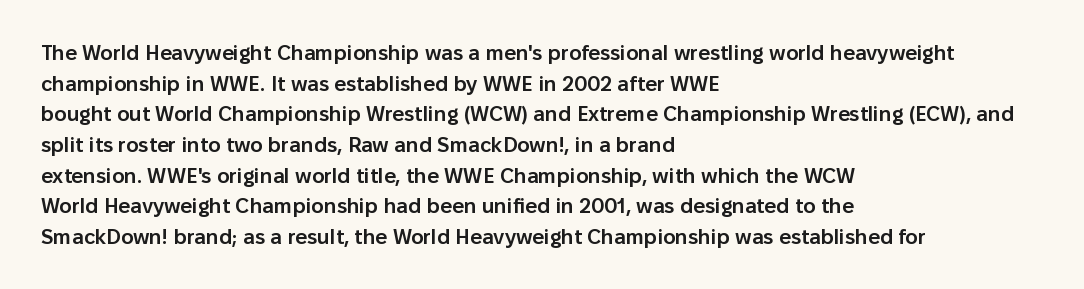
Look at the tracking — it's just the regular setting, nothing added. Normally led — the rows are evenly, conventionally spaced. The paragraph has a hard left edge and a soft right edge. Notice how the stems are strictly vertical — no italics here.
